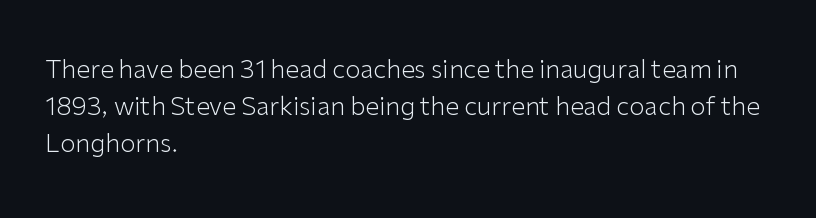
Q: Is the text bold? A: No.
Q: Is the text italic (slanted)? A: No, it is upright.
Q: Is the text underlined? A: No.
Q: How is the paragraph aligned? A: Left-aligned.
Q: Is the spacing between letters normal or unusually wide? A: Normal.
Q: Is the spacing between lines tight, normal or loose? A: Normal.
